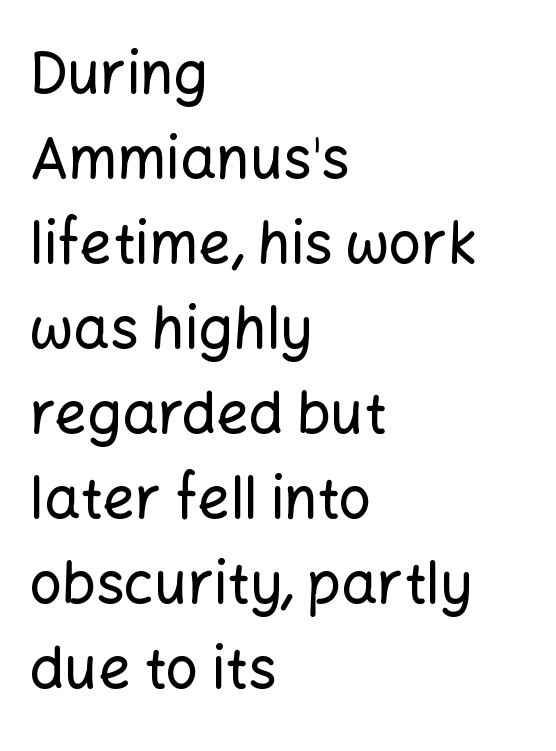
Are there feet on the stems? There aren't — it's a sans. This rendering uses left alignment, leaving the right contour irregular. In terms of leading, this rendering sits right in the middle. The rendering uses natural spacing where letterforms have individual widths. The glyphs are unaccompanied by any horizontal stroke below them.
